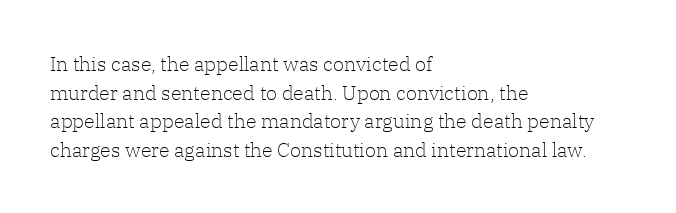
Q: Is the text bold? A: No.
Q: Is the text italic (slanted)? A: No, it is upright.
Q: Is the text underlined? A: No.
Q: How is the paragraph aligned? A: Left-aligned.
Q: Is the spacing between letters normal or unusually wide? A: Normal.
Q: Is the spacing between lines tight, normal or loose? A: Normal.
